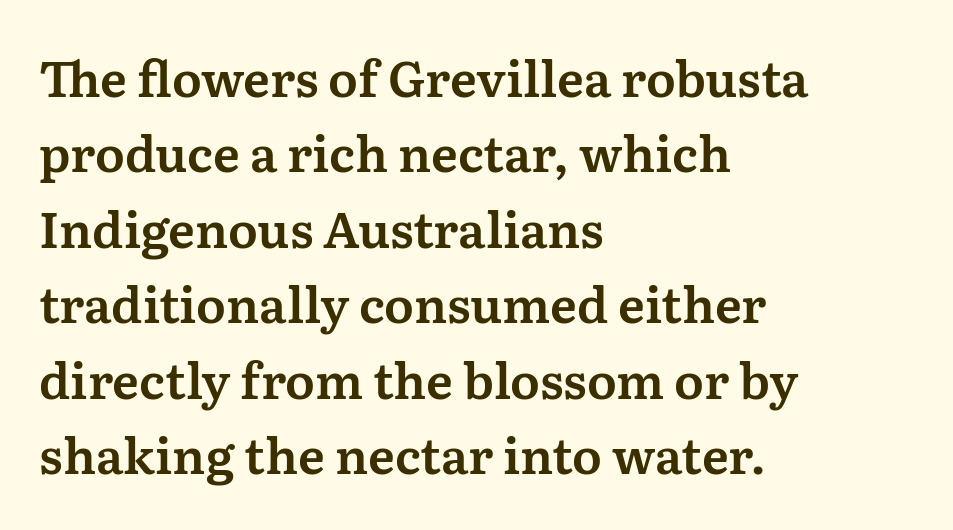
Leading matches the norm, producing a regular column. The glyphs in this specimen are seriffed. Check under the words: just untouched page. This sample has the flowing, uneven cadence of proportional lettering. The ragged edge is on the right, which tells us the setting is flush left.
